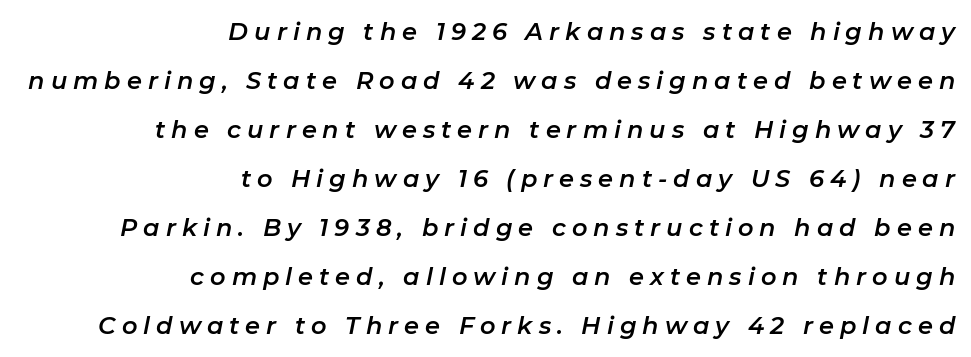
The image shows 24 px text type, italic (leaning right); set right-aligned, loose line spacing (2.04x), unusually wide letter spacing (+0.25 em), not underlined.
